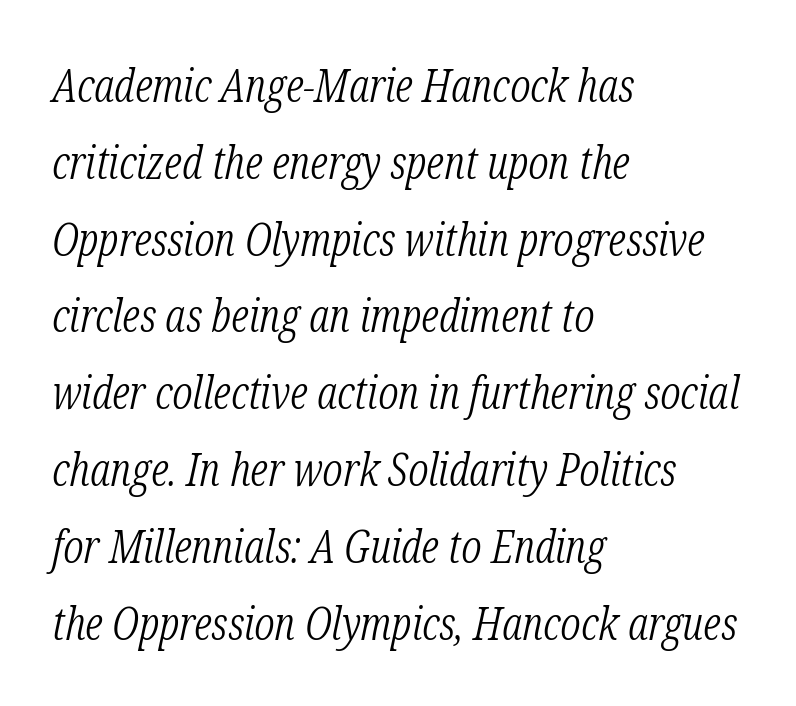
{"serif": "yes", "italic": "yes", "lean": "right", "slant_degrees": 12, "bold": "no", "weight": "light", "width": "condensed", "stroke_contrast": "low", "x_height": "medium", "monospaced": "no", "underline": "no", "align": "left", "line_spacing": "normal", "line_spacing_ratio": 1.67, "letter_spacing": "normal", "letter_spacing_em": 0.0, "glyph_px": 46}
